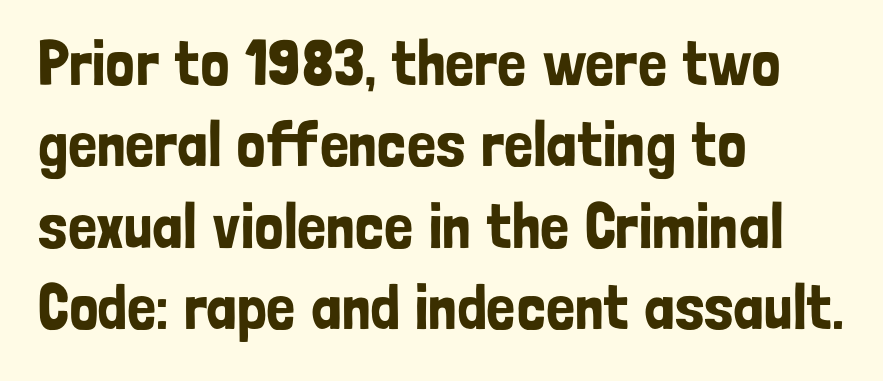
The image shows 64 px condensed sans-serif type, upright; set left-aligned, normal line spacing (1.27x), normal letter spacing, not underlined; low stroke contrast and a medium x-height.
